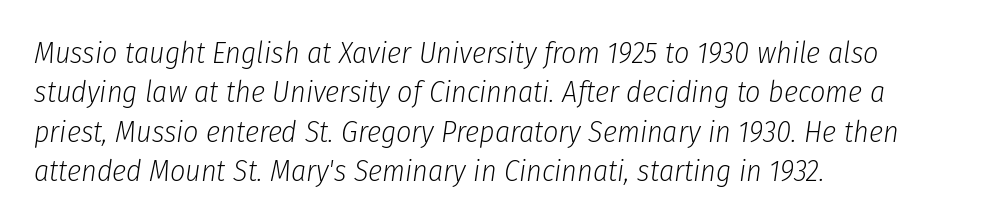
Q: Is the text bold? A: No.
Q: Is the text italic (slanted)? A: Yes, it leans right by about 8 degrees.
Q: Is the text underlined? A: No.
Q: How is the paragraph aligned? A: Left-aligned.
Q: Is the spacing between letters normal or unusually wide? A: Normal.
Q: Is the spacing between lines tight, normal or loose? A: Normal.
Q: Width (condensed, normal, or wide)? A: Condensed.
Q: Stroke contrast? A: Low.
Q: x-height? A: Medium.
Q: Monospaced? A: No.
